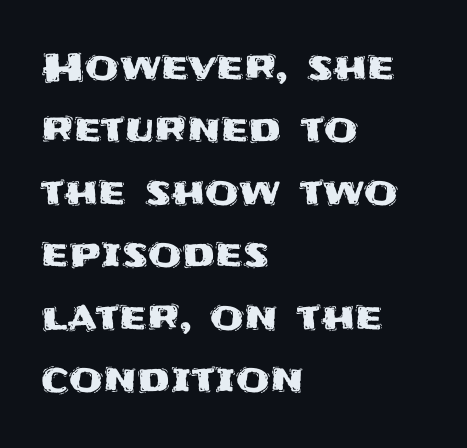
The image shows 39 px sans-serif type, upright; set left-aligned, normal line spacing (1.6x), normal letter spacing, not underlined; medium stroke contrast and a large x-height.
